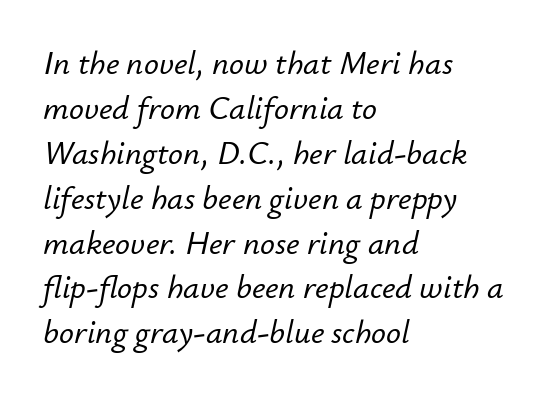
Q: Is the text italic (slanted)? A: Yes, it leans right by about 12 degrees.
Q: Is the text underlined? A: No.
Q: How is the paragraph aligned? A: Left-aligned.
Q: Is the spacing between letters normal or unusually wide? A: Normal.
Q: Is the spacing between lines tight, normal or loose? A: Normal.
Q: Width (condensed, normal, or wide)? A: Normal.
Q: Stroke contrast? A: Low.
Q: x-height? A: Small.
Q: Monospaced? A: No.
